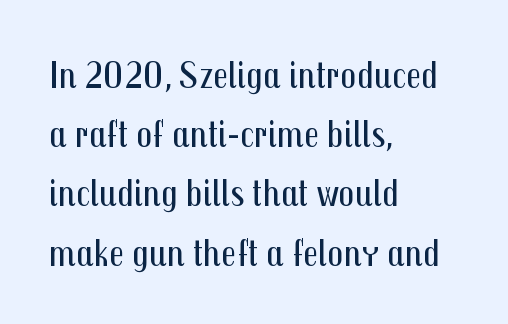
Q: Is the text bold? A: No.
Q: Is the text italic (slanted)? A: No, it is upright.
Q: Is the typeface a serif or a sans-serif typeface? A: Sans-serif.
Q: Is the text underlined? A: No.
Q: How is the paragraph aligned? A: Left-aligned.
Q: Is the spacing between letters normal or unusually wide? A: Normal.
Q: Is the spacing between lines tight, normal or loose? A: Normal.
Q: Width (condensed, normal, or wide)? A: Condensed.
Q: Stroke contrast? A: Medium.
Q: x-height? A: Medium.
Q: Monospaced? A: No.
